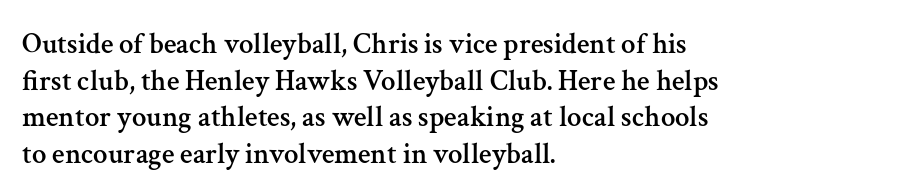
Bare-footed words on every line. No extra tracking has been applied to these lines. The lettering holds an erect, upright posture throughout. If you drew a ruler down the left edge, every line would touch it.
